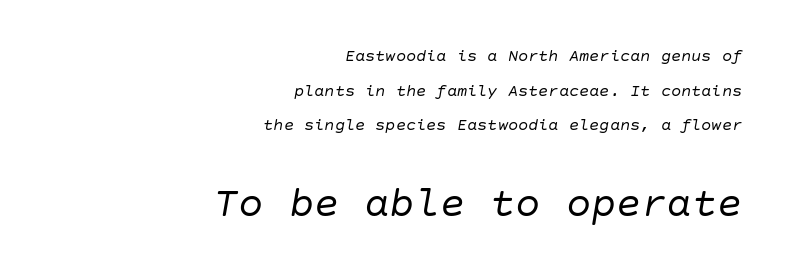
The image shows 42 px regular-weight type, italic (leaning right); set right-aligned, loose line spacing (2.03x), normal letter spacing, not underlined; the second (bottom) block is 2.47x larger; low stroke contrast and a large x-height.
